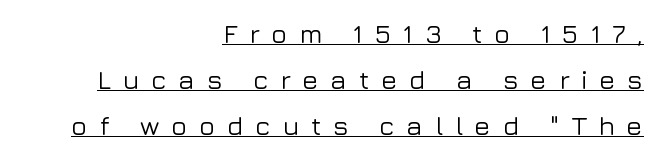
The image shows 27 px text type, upright; set right-aligned, line spacing 1.71x, unusually wide letter spacing (+0.43 em), underlined.
